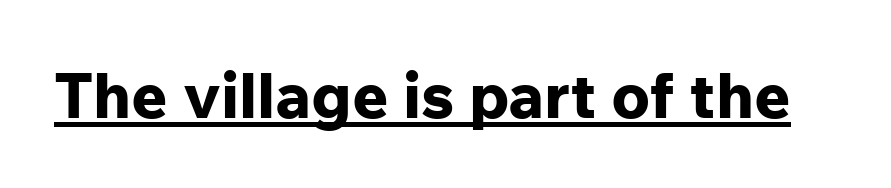
The image shows 63 px bold sans-serif type, upright; set normal letter spacing, underlined; low stroke contrast and a medium x-height.
